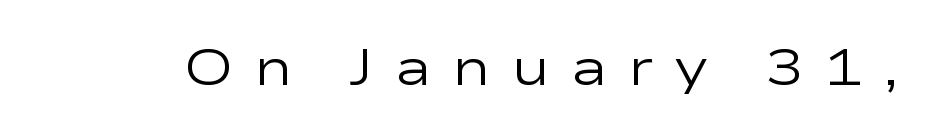
The image shows 52 px regular-weight, wide sans-serif type, upright; set unusually wide letter spacing (+0.38 em), not underlined; low stroke contrast and a medium x-height.
